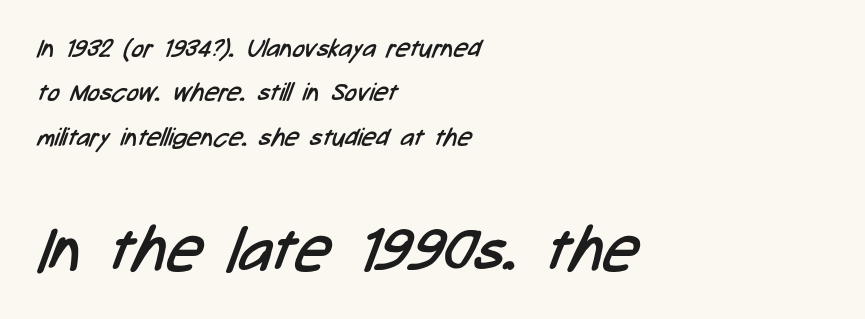
The image shows 62 px regular-weight, condensed sans-serif type; set left-aligned, line spacing 1.78x, normal letter spacing, not underlined; the second (bottom) block is 2.48x larger; low stroke contrast and a medium x-height.
